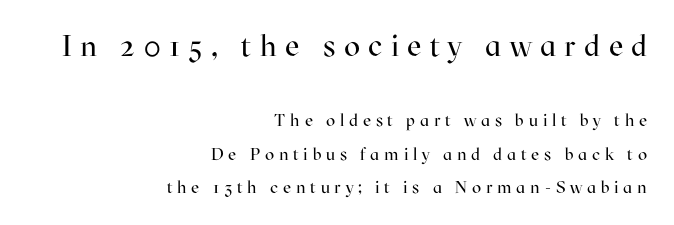
A typesetter would label this face a serif. The passage shown is typed in a proportional face where columns would drift. These lines stand farther apart than default settings would place them. Compared with a typical body face, this is equally light or lighter still. The space directly below the letters is spotless.
